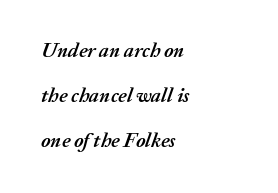
These lines were composed using italics. The area under the type is left untouched. Nobody touched the tracking dial on this one. Alignment: flush left. Compared with typical paragraphs, the rows here are farther apart.
